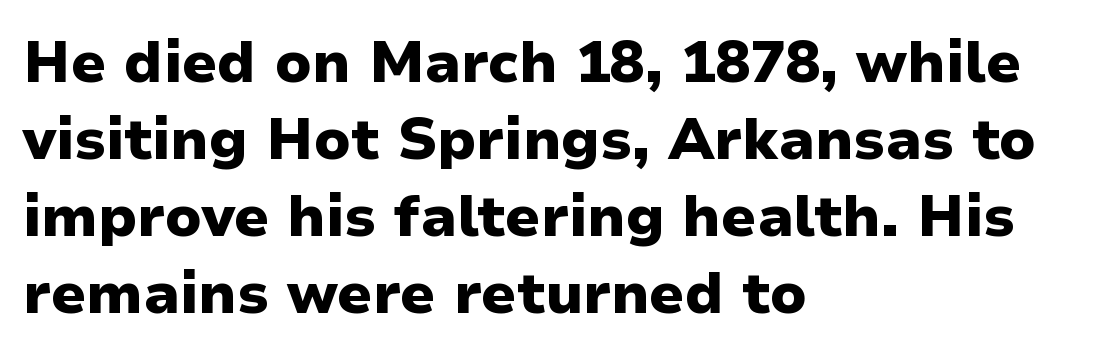
{"serif": "no", "italic": "no", "bold": "yes", "weight": "heavy", "width": "normal", "stroke_contrast": "low", "x_height": "medium", "monospaced": "no", "underline": "no", "align": "left", "line_spacing": "normal", "line_spacing_ratio": 1.33, "letter_spacing": "normal", "letter_spacing_em": 0.0, "glyph_px": 58}
